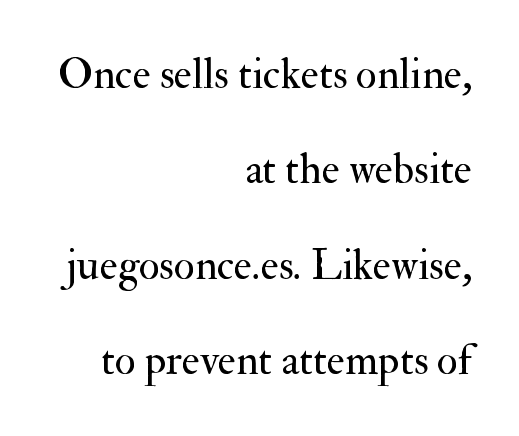
Q: Is the text bold? A: No.
Q: Is the text italic (slanted)? A: No, it is upright.
Q: Is the typeface a serif or a sans-serif typeface? A: Serif.
Q: Is the text underlined? A: No.
Q: How is the paragraph aligned? A: Right-aligned.
Q: Is the spacing between letters normal or unusually wide? A: Normal.
Q: Is the spacing between lines tight, normal or loose? A: Loose.
Q: Width (condensed, normal, or wide)? A: Normal.
Q: Stroke contrast? A: Medium.
Q: x-height? A: Small.
Q: Monospaced? A: No.
